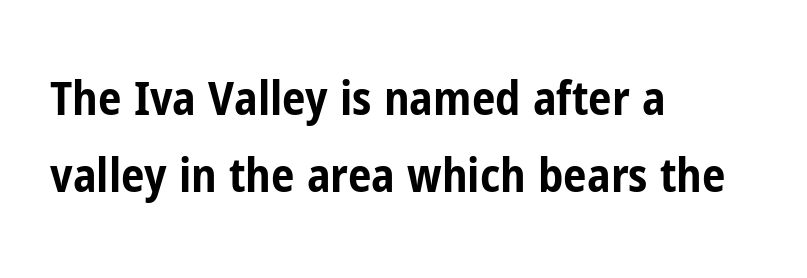
The horizontal fit of the characters is conventional and even. Tall strokes in this sample are plumb rather than angled. This sample uses a sans-serif face. Bold? Absolutely — the strokes are thick and heavy. Is this a fixed-width face? No — the glyphs have proportional, varying widths.
